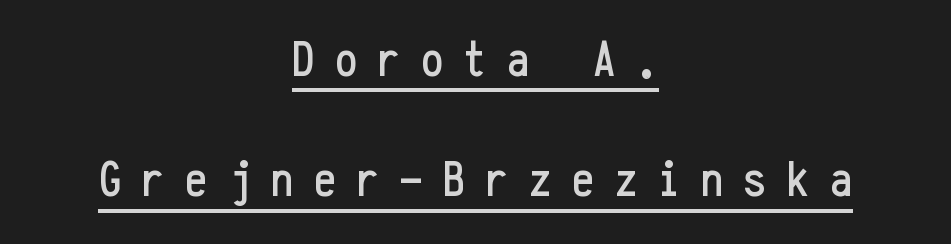
The image shows 50 px condensed sans-serif type, upright, monospaced; set centered, loose line spacing (2.41x), unusually wide letter spacing (+0.41 em), underlined; low stroke contrast and a medium x-height.
